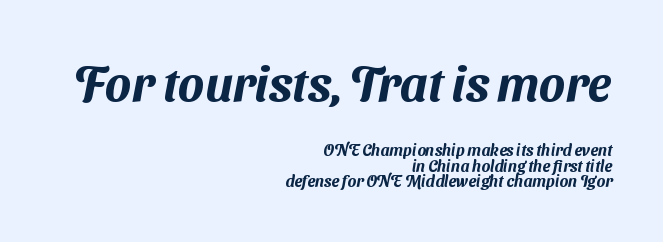
Q: Is the typeface a serif or a sans-serif typeface? A: Sans-serif.
Q: Is the text underlined? A: No.
Q: How is the paragraph aligned? A: Right-aligned.
Q: Is the spacing between letters normal or unusually wide? A: Normal.
Q: Is the spacing between lines tight, normal or loose? A: Tight.
Q: Which block of text is set in a larger size, the first (top) or the second (bottom)? A: The first (top) one.
Q: Width (condensed, normal, or wide)? A: Normal.
Q: Stroke contrast? A: Medium.
Q: x-height? A: Medium.
Q: Monospaced? A: No.
